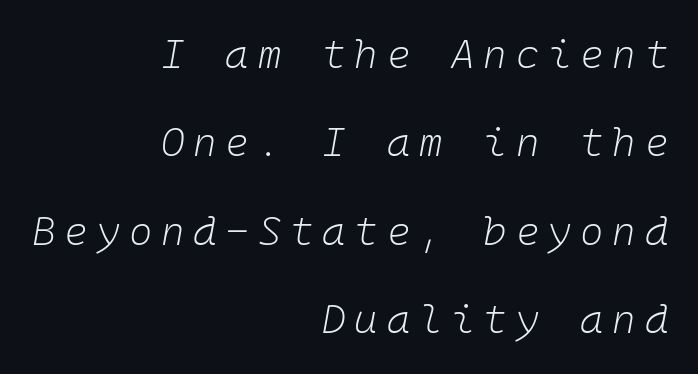
{"italic": "yes", "lean": "right", "slant_degrees": 10, "bold": "no", "weight": "light", "width": "normal", "stroke_contrast": "low", "x_height": "medium", "monospaced": "yes", "underline": "no", "align": "right", "line_spacing": "loose", "line_spacing_ratio": 2.21, "letter_spacing": "wide", "letter_spacing_em": 0.22, "glyph_px": 40}
